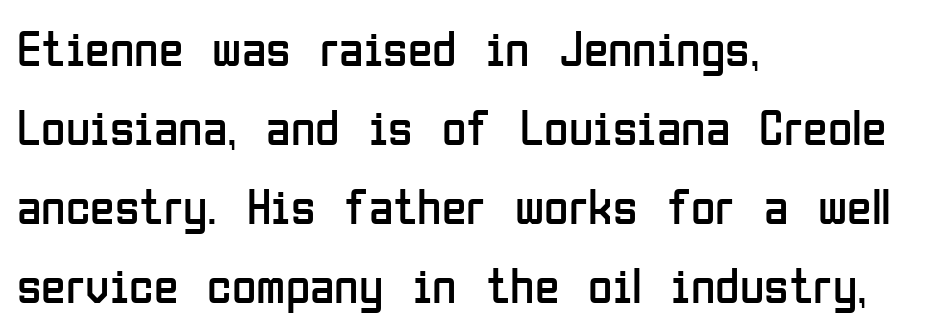
The image shows 50 px regular-weight, condensed sans-serif type, upright; set left-aligned, normal line spacing (1.58x), normal letter spacing, not underlined; low stroke contrast and a medium x-height.
